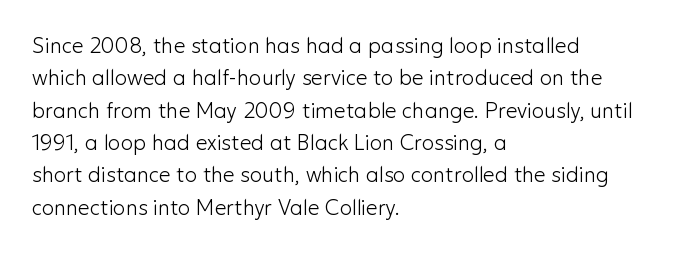
Q: Is the text bold? A: No.
Q: Is the text italic (slanted)? A: No, it is upright.
Q: Is the text underlined? A: No.
Q: How is the paragraph aligned? A: Left-aligned.
Q: Is the spacing between letters normal or unusually wide? A: Normal.
Q: Is the spacing between lines tight, normal or loose? A: Normal.
